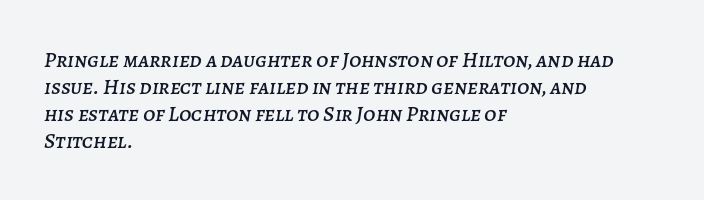
Q: Is the text italic (slanted)? A: Yes, it leans right by about 7 degrees.
Q: Is the text underlined? A: No.
Q: How is the paragraph aligned? A: Left-aligned.
Q: Is the spacing between letters normal or unusually wide? A: Normal.
